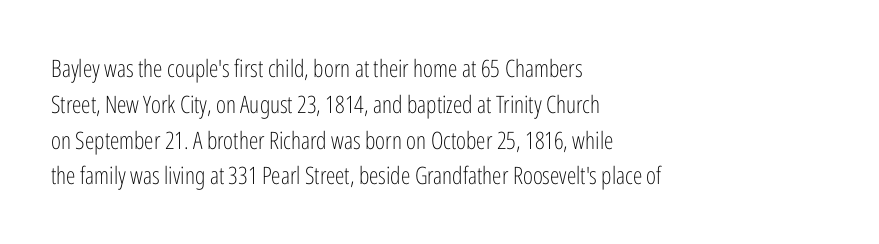
The image shows 24 px text type, upright; set left-aligned, normal line spacing (1.49x), normal letter spacing, not underlined.
